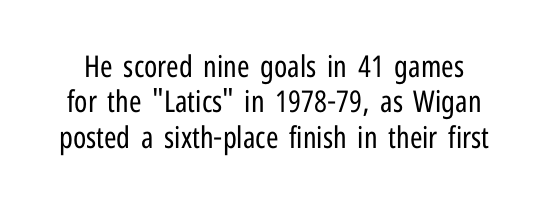
This sample uses a sans-serif face. Think of a printed novel: that variable character pitch is what you see here. The gaps between neighbouring characters are ordinary and unremarkable. Vertical strokes here are truly vertical. Descenders hang freely into open space. Compared with a typical body face, this is equally light or lighter still.
